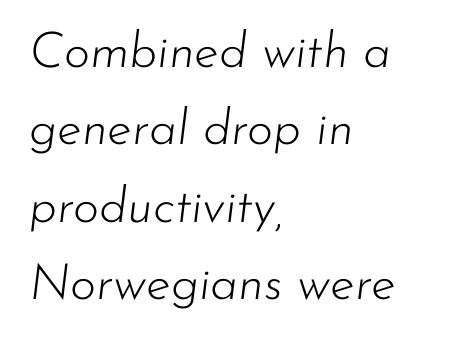
The image shows 50 px light type, italic (leaning right); set left-aligned, normal line spacing (1.55x), normal letter spacing, not underlined; low stroke contrast and a small x-height.
